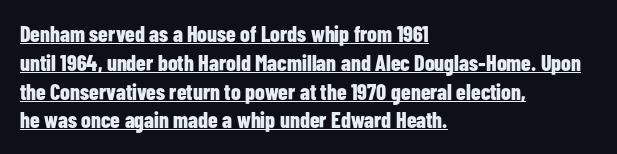
Q: Is the text bold? A: Yes.
Q: Is the text italic (slanted)? A: No, it is upright.
Q: Is the text underlined? A: Yes.
Q: How is the paragraph aligned? A: Left-aligned.
Q: Is the spacing between letters normal or unusually wide? A: Normal.
Q: Is the spacing between lines tight, normal or loose? A: Normal.
